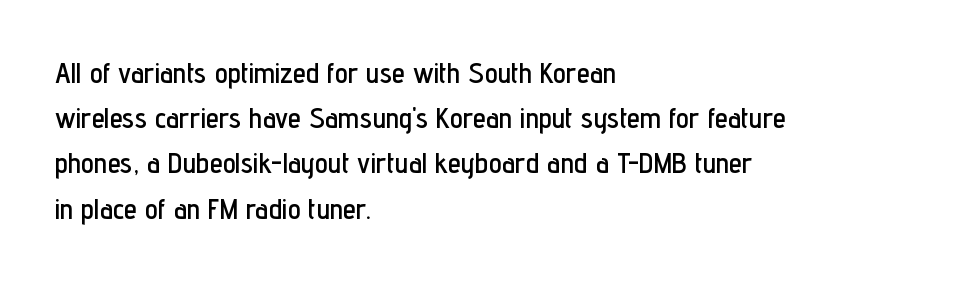
Posture: vertical. Here the designer chose a conventional face with non-uniform glyph widths. The passage is arranged the way most books set body copy — flush left. These lines keep a tight, regular rhythm from letter to letter. Horizontal bands of white between lines are of average thickness.
